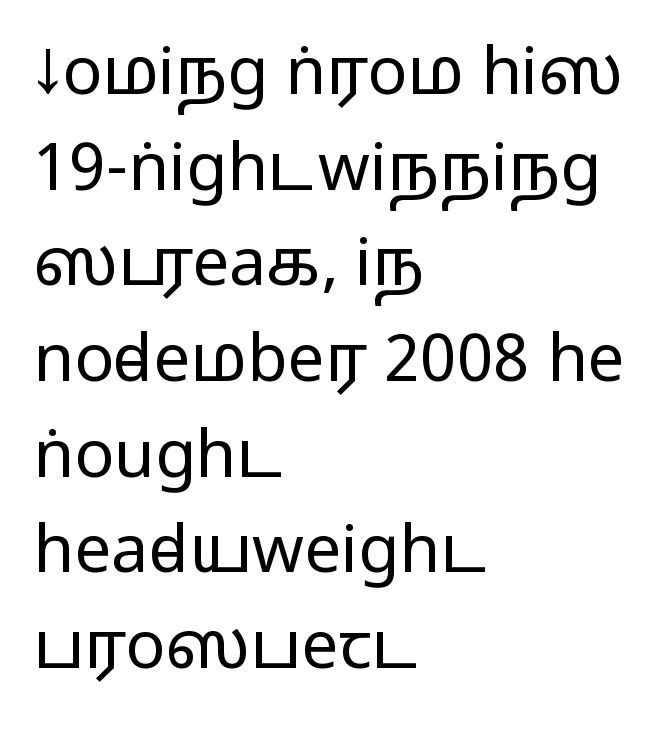
{"serif": "no", "italic": "no", "bold": "no", "weight": "regular", "width": "wide", "stroke_contrast": "low", "x_height": "medium", "monospaced": "no", "underline": "no", "align": "left", "line_spacing": "normal", "line_spacing_ratio": 1.45, "letter_spacing": "normal", "letter_spacing_em": 0.0, "glyph_px": 66}
